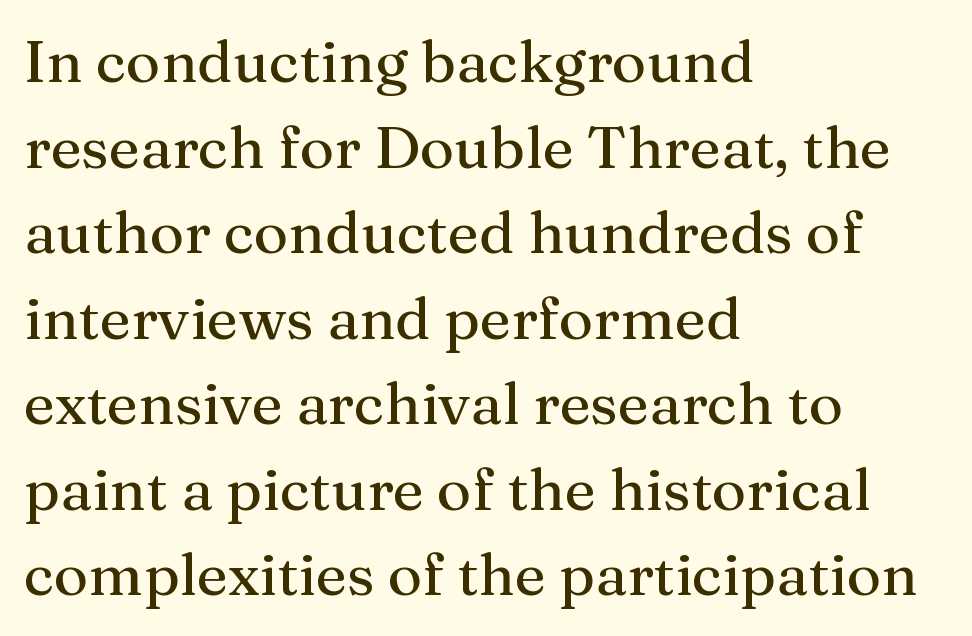
The compositor pushed each line to the left boundary. Nobody drew a line under any word here. Successive baselines arrive at the customary interval. The axis of the letterforms is exactly vertical. Is this a fixed-width face? No — the glyphs have proportional, varying widths. The designer went with a serif here, giving each stem small feet.
